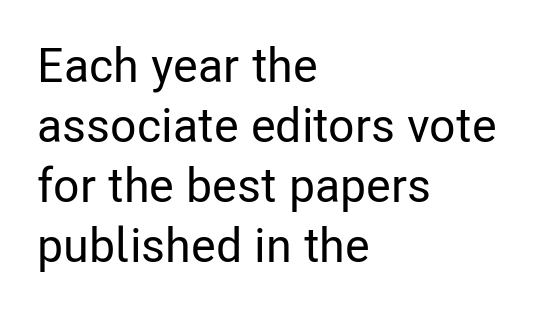
{"serif": "no", "italic": "no", "width": "condensed", "stroke_contrast": "low", "x_height": "medium", "monospaced": "no", "underline": "no", "align": "left", "line_spacing": "normal", "line_spacing_ratio": 1.25, "letter_spacing": "normal", "letter_spacing_em": 0.0, "glyph_px": 48}
